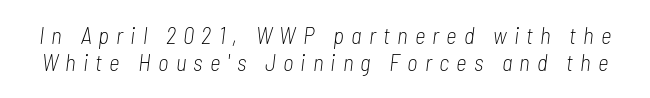
Q: Is the text bold? A: No.
Q: Is the text italic (slanted)? A: Yes, it leans right by about 7 degrees.
Q: Is the text underlined? A: No.
Q: Is the spacing between letters normal or unusually wide? A: Unusually wide.
